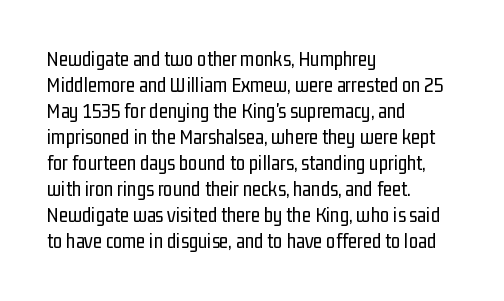
The typography opts for an upright posture over an oblique one. Unmarked baselines from the first word to the last. Students, note that the glyphs here touch the page at normal intervals. Which margin do the lines hug? The left one — the right edge is uneven. The typesetting does not lean heavy: it is not bold.
